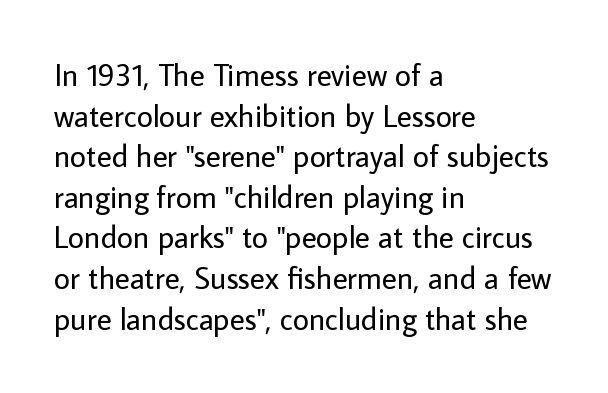
Q: Is the text bold? A: No.
Q: Is the text italic (slanted)? A: No, it is upright.
Q: Is the typeface a serif or a sans-serif typeface? A: Sans-serif.
Q: Is the text underlined? A: No.
Q: How is the paragraph aligned? A: Left-aligned.
Q: Is the spacing between letters normal or unusually wide? A: Normal.
Q: Is the spacing between lines tight, normal or loose? A: Normal.
Q: Width (condensed, normal, or wide)? A: Normal.
Q: Stroke contrast? A: Low.
Q: x-height? A: Medium.
Q: Monospaced? A: No.
